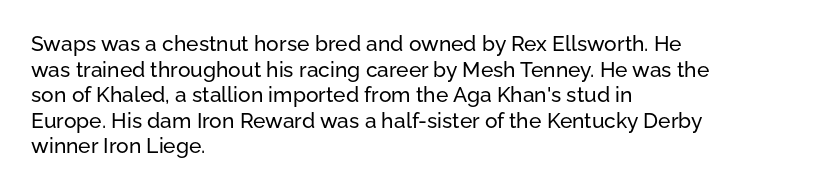
Q: Is the text italic (slanted)? A: No, it is upright.
Q: Is the text underlined? A: No.
Q: How is the paragraph aligned? A: Left-aligned.
Q: Is the spacing between letters normal or unusually wide? A: Normal.
